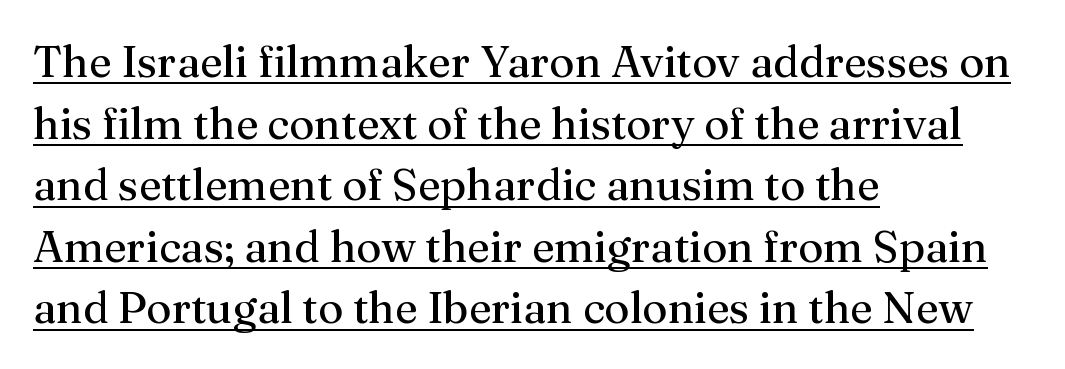
Q: Is the text bold? A: No.
Q: Is the text italic (slanted)? A: No, it is upright.
Q: Is the typeface a serif or a sans-serif typeface? A: Serif.
Q: Is the text underlined? A: Yes.
Q: How is the paragraph aligned? A: Left-aligned.
Q: Is the spacing between letters normal or unusually wide? A: Normal.
Q: Is the spacing between lines tight, normal or loose? A: Normal.
Q: Width (condensed, normal, or wide)? A: Normal.
Q: Stroke contrast? A: Medium.
Q: x-height? A: Medium.
Q: Monospaced? A: No.
